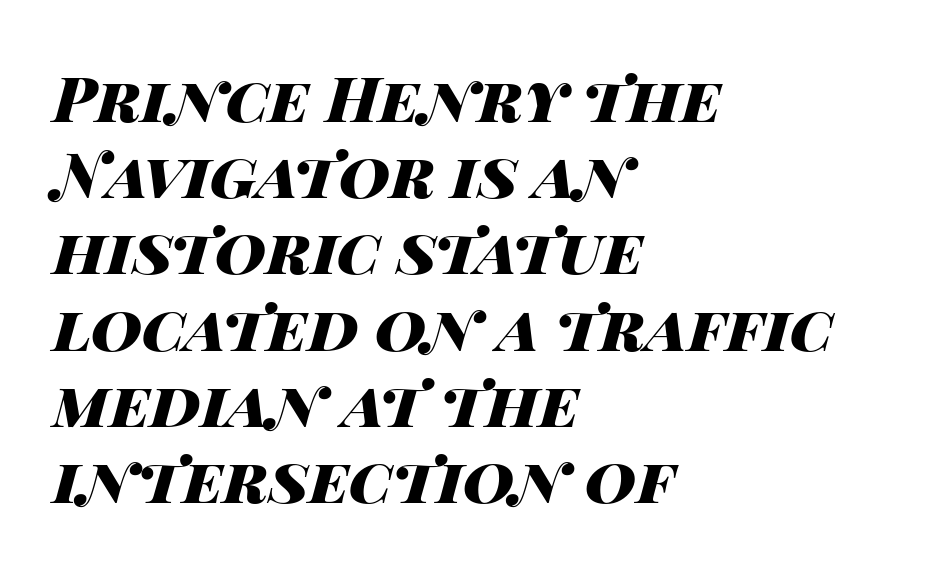
The image shows 63 px heavy, wide type, italic (leaning right); set left-aligned, line spacing 1.21x, normal letter spacing, not underlined; high stroke contrast and a large x-height.
